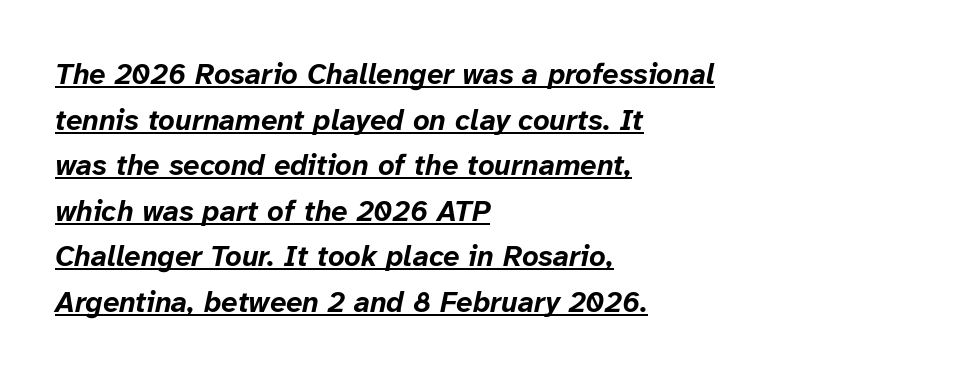
Q: Is the text bold? A: Yes.
Q: Is the text italic (slanted)? A: Yes, it leans right by about 12 degrees.
Q: Is the text underlined? A: Yes.
Q: How is the paragraph aligned? A: Left-aligned.
Q: Is the spacing between letters normal or unusually wide? A: Normal.
Q: Is the spacing between lines tight, normal or loose? A: Normal.
Q: Width (condensed, normal, or wide)? A: Normal.
Q: Stroke contrast? A: Low.
Q: x-height? A: Medium.
Q: Monospaced? A: No.
